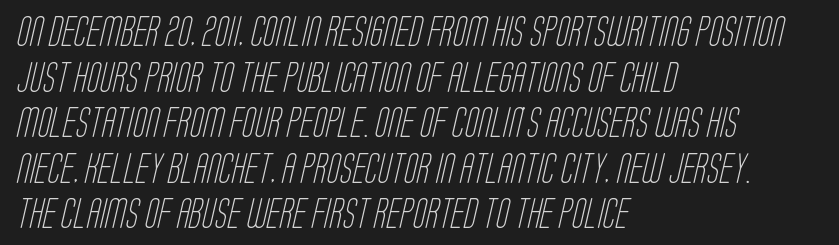
{"serif": "no", "bold": "no", "weight": "light", "width": "condensed", "stroke_contrast": "low", "x_height": "large", "monospaced": "no", "underline": "no", "align": "left", "line_spacing": "normal", "line_spacing_ratio": 1.52, "letter_spacing": "normal", "letter_spacing_em": 0.0, "glyph_px": 30}
